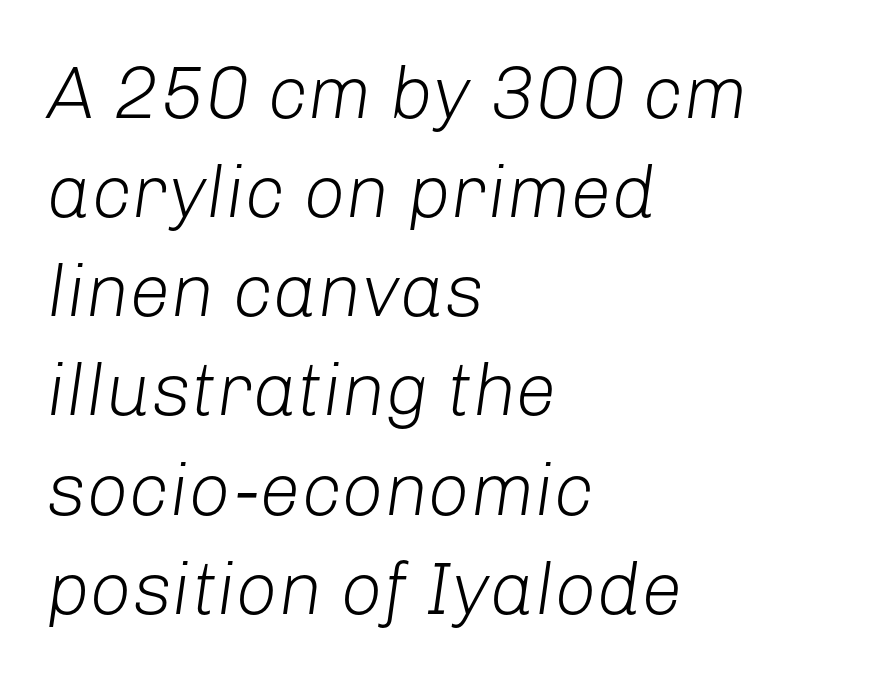
Weight: in the light-to-regular range. Tracking here is standard; glyphs follow each other at the usual distance. It's the slanting kind of type. Anything drawn beneath the words? Only blank space. Horizontal alignment here is leftward, the default for most running prose. Is there much room between lines? A standard amount, neither cramped nor airy.
